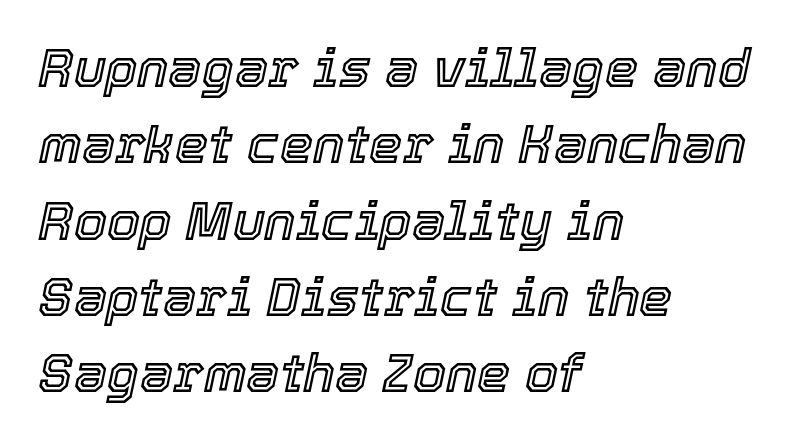
Q: Is the text italic (slanted)? A: Yes, it leans right by about 12 degrees.
Q: Is the text underlined? A: No.
Q: How is the paragraph aligned? A: Left-aligned.
Q: Is the spacing between letters normal or unusually wide? A: Normal.
Q: Is the spacing between lines tight, normal or loose? A: Normal.
Q: Width (condensed, normal, or wide)? A: Normal.
Q: x-height? A: Medium.
Q: Monospaced? A: No.
